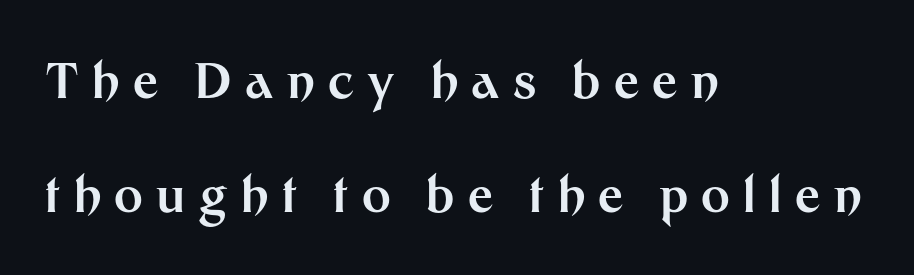
{"serif": "no", "italic": "no", "bold": "yes", "weight": "bold", "width": "normal", "stroke_contrast": "medium", "x_height": "medium", "monospaced": "no", "underline": "no", "align": "left", "line_spacing": "loose", "line_spacing_ratio": 2.32, "letter_spacing": "wide", "letter_spacing_em": 0.27, "glyph_px": 49}
